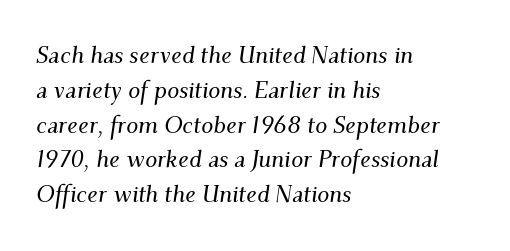
No word sits above an underline. This rendering leaves character spacing at its baseline value. The designer left line spacing at the default. The typography opts for an oblique posture over an upright one.
